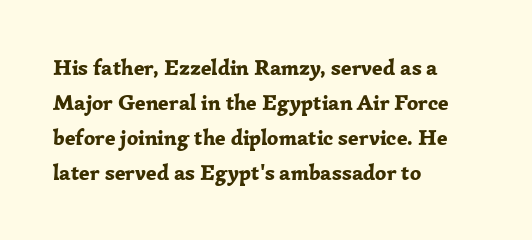
Horizontal bands of white between lines are of average thickness. The rendering keeps characters at their native spacing. Line beginnings align vertically; line endings do not. The font is running at its bold setting. No italicization has been applied; the sample stays upright.
